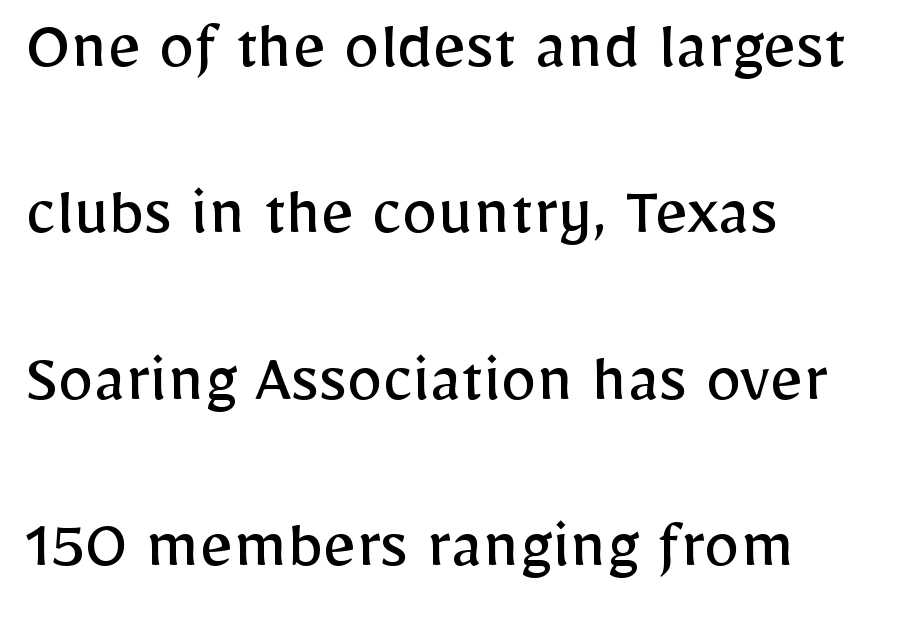
A classic flush-left, rag-right setting is used for this passage. The type is set solid horizontally, with unmodified tracking. You can tell it's not italic because the verticals are truly vertical. This sample has the flowing, uneven cadence of proportional lettering.
